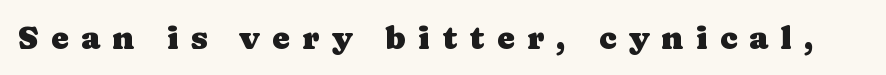
Q: Is the text italic (slanted)? A: No, it is upright.
Q: Is the typeface a serif or a sans-serif typeface? A: Serif.
Q: Is the text underlined? A: No.
Q: Is the spacing between letters normal or unusually wide? A: Unusually wide.
Q: Width (condensed, normal, or wide)? A: Normal.
Q: Stroke contrast? A: Low.
Q: x-height? A: Medium.
Q: Monospaced? A: No.
